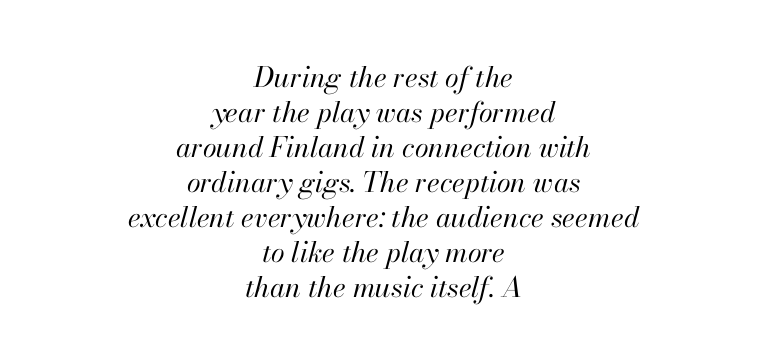
Q: Is the text bold? A: No.
Q: Is the text italic (slanted)? A: Yes, it leans right by about 13 degrees.
Q: Is the text underlined? A: No.
Q: How is the paragraph aligned? A: Centered.
Q: Is the spacing between letters normal or unusually wide? A: Normal.
Q: Is the spacing between lines tight, normal or loose? A: Normal.
Q: Width (condensed, normal, or wide)? A: Normal.
Q: Stroke contrast? A: High.
Q: x-height? A: Small.
Q: Monospaced? A: No.
